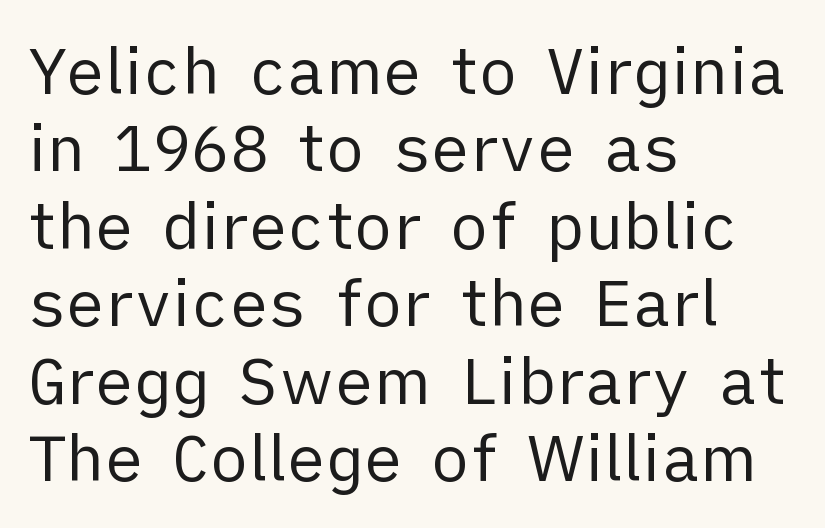
{"serif": "no", "italic": "no", "bold": "no", "weight": "regular", "width": "normal", "stroke_contrast": "low", "x_height": "medium", "monospaced": "no", "underline": "no", "align": "left", "line_spacing_ratio": 1.21, "letter_spacing": "normal", "letter_spacing_em": 0.0, "glyph_px": 64}
